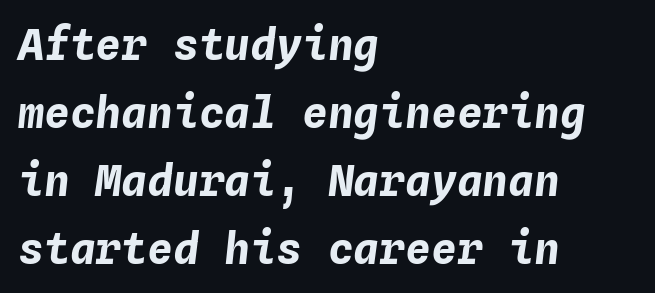
Q: Is the text bold? A: Yes.
Q: Is the text italic (slanted)? A: Yes, it leans right by about 4 degrees.
Q: Is the text underlined? A: No.
Q: How is the paragraph aligned? A: Left-aligned.
Q: Is the spacing between letters normal or unusually wide? A: Normal.
Q: Is the spacing between lines tight, normal or loose? A: Normal.
Q: Width (condensed, normal, or wide)? A: Normal.
Q: Stroke contrast? A: Low.
Q: x-height? A: Medium.
Q: Monospaced? A: Yes.
